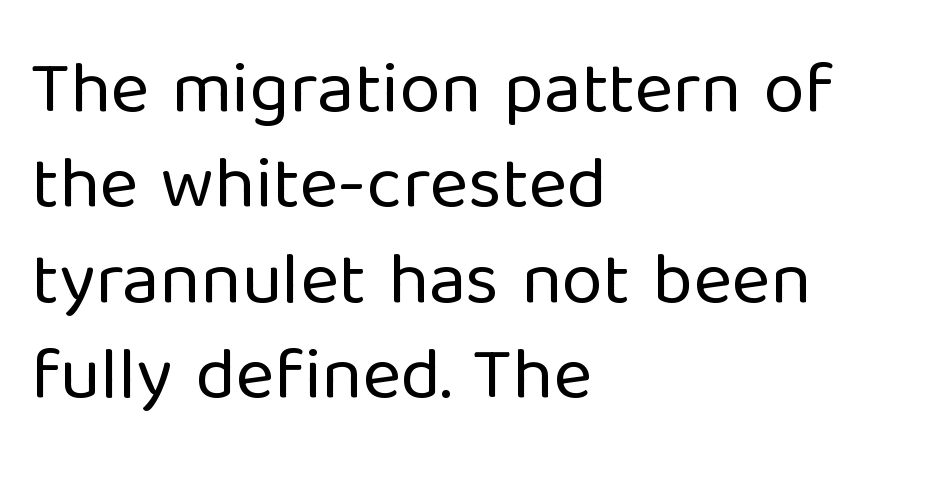
Q: Is the text bold? A: No.
Q: Is the text italic (slanted)? A: No, it is upright.
Q: Is the typeface a serif or a sans-serif typeface? A: Sans-serif.
Q: Is the text underlined? A: No.
Q: How is the paragraph aligned? A: Left-aligned.
Q: Is the spacing between letters normal or unusually wide? A: Normal.
Q: Is the spacing between lines tight, normal or loose? A: Normal.
Q: Width (condensed, normal, or wide)? A: Normal.
Q: Stroke contrast? A: Low.
Q: x-height? A: Medium.
Q: Monospaced? A: No.
